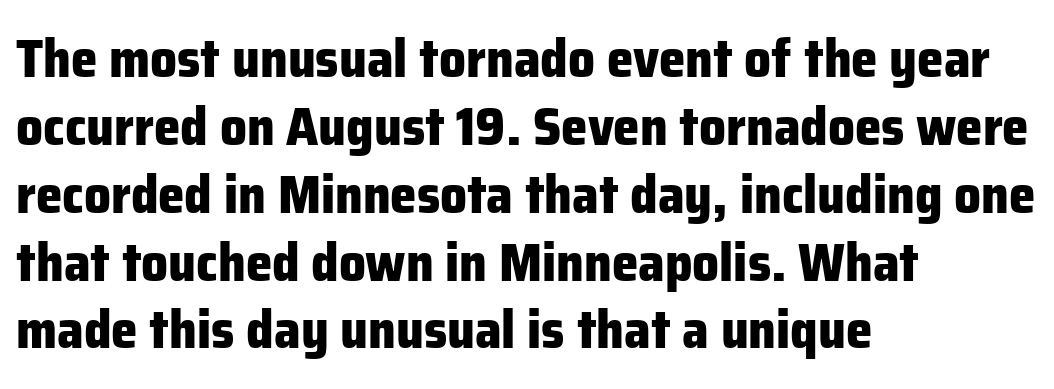
The image shows 53 px heavy sans-serif type, upright; set left-aligned, normal line spacing (1.28x), normal letter spacing, not underlined; low stroke contrast and a medium x-height.
